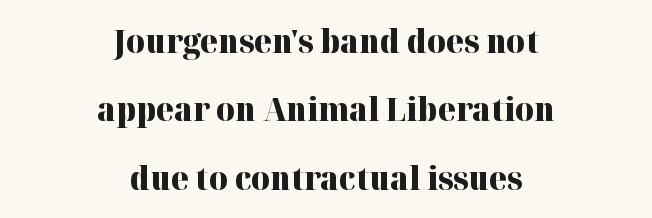
{"serif": "yes", "italic": "no", "bold": "yes", "weight": "heavy", "width": "normal", "stroke_contrast": "high", "x_height": "medium", "monospaced": "no", "underline": "no", "align": "center", "line_spacing": "loose", "line_spacing_ratio": 2.14, "letter_spacing": "normal", "letter_spacing_em": 0.0, "glyph_px": 32}
